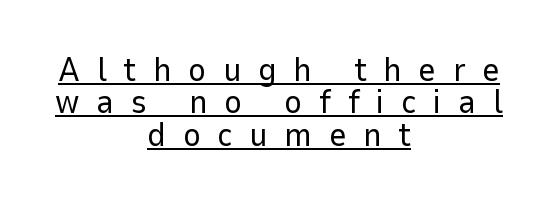
The image shows 34 px regular-weight sans-serif type, upright; set centered, tight line spacing (0.95x), unusually wide letter spacing (+0.49 em), underlined; low stroke contrast and a medium x-height.
